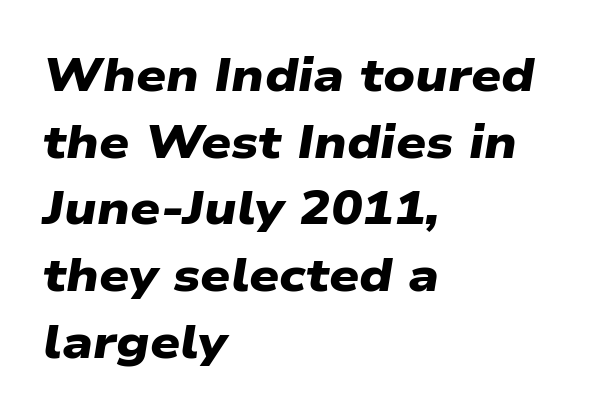
Each letter keeps its own natural width here, so spacing adapts to shape. The passage is arranged the way most books set body copy — flush left. Anything drawn beneath the words? Only blank space. Students, note that the glyphs here touch the page at normal intervals. Line spacing here is normal.
